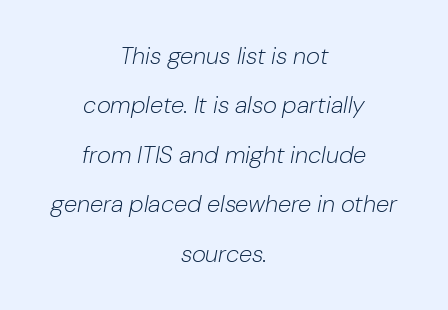
{"italic": "yes", "lean": "right", "slant_degrees": 10, "bold": "no", "underline": "no", "align": "center", "line_spacing": "loose", "line_spacing_ratio": 2.06, "letter_spacing": "normal", "letter_spacing_em": 0.0, "glyph_px": 24}
